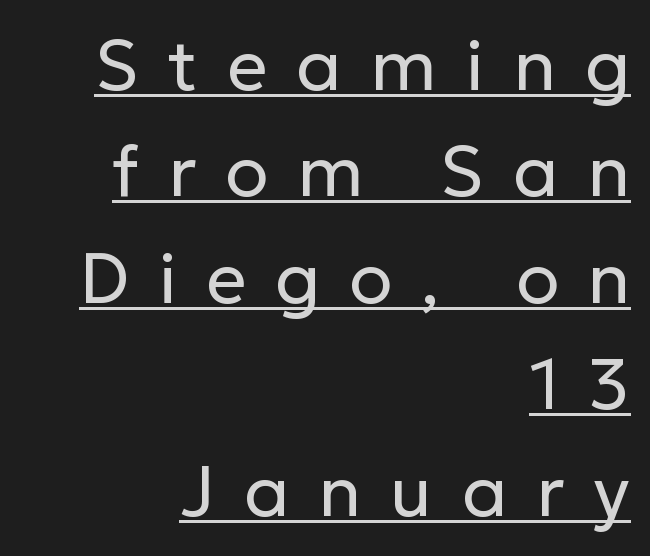
The image shows 71 px regular-weight sans-serif type, upright; set right-aligned, normal line spacing (1.5x), unusually wide letter spacing (+0.41 em), underlined; low stroke contrast and a medium x-height.
